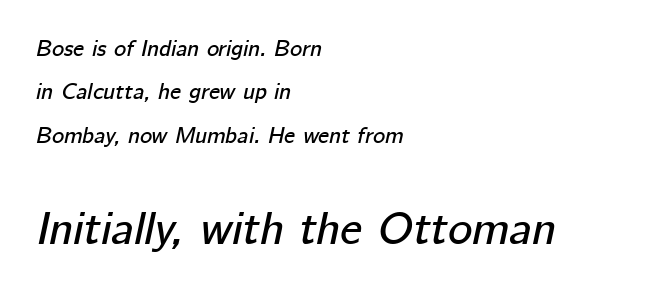
Q: Is the text italic (slanted)? A: Yes, it leans right by about 12 degrees.
Q: Is the text underlined? A: No.
Q: How is the paragraph aligned? A: Left-aligned.
Q: Is the spacing between letters normal or unusually wide? A: Normal.
Q: Which block of text is set in a larger size, the first (top) or the second (bottom)? A: The second (bottom) one.
Q: Width (condensed, normal, or wide)? A: Normal.
Q: Stroke contrast? A: Low.
Q: x-height? A: Medium.
Q: Monospaced? A: No.
